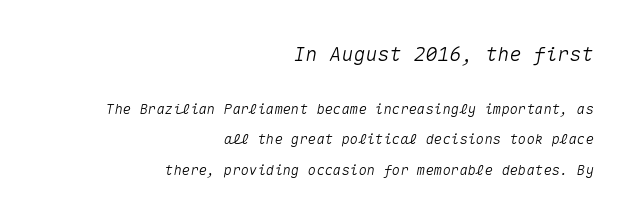
The glyphs look as if they've been sheared to an angle. Which of the two is more prominent by size? The first, at the top. The leading is generous, giving the passage an open texture. Horizontally, the lines are justified to the trailing edge only. A clean baseline with only descenders dipping below it.
